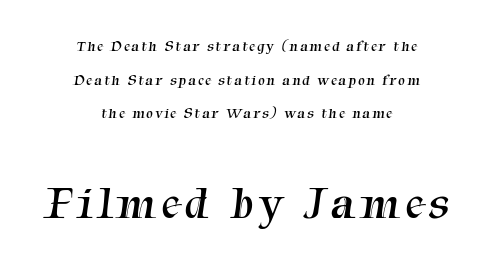
The image shows 46 px regular-weight serif type; set centered, loose line spacing (2.24x), not underlined; the second (bottom) block is 3.07x larger; medium stroke contrast and a medium x-height.
